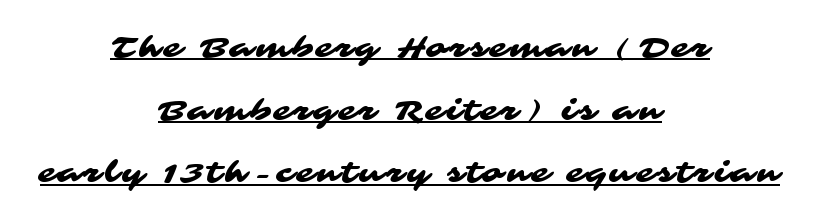
The image shows 29 px wide sans-serif type; set centered, loose line spacing (2.16x), underlined; medium stroke contrast and a medium x-height.
